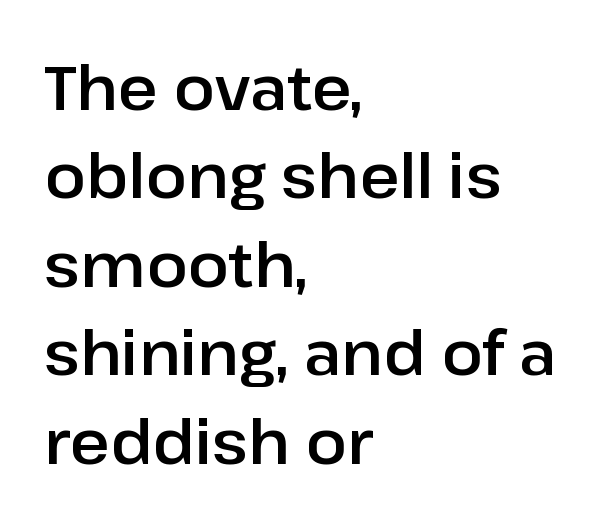
Q: Is the text italic (slanted)? A: No, it is upright.
Q: Is the typeface a serif or a sans-serif typeface? A: Sans-serif.
Q: Is the text underlined? A: No.
Q: How is the paragraph aligned? A: Left-aligned.
Q: Is the spacing between letters normal or unusually wide? A: Normal.
Q: Is the spacing between lines tight, normal or loose? A: Normal.
Q: Width (condensed, normal, or wide)? A: Normal.
Q: Stroke contrast? A: Low.
Q: x-height? A: Medium.
Q: Monospaced? A: No.
